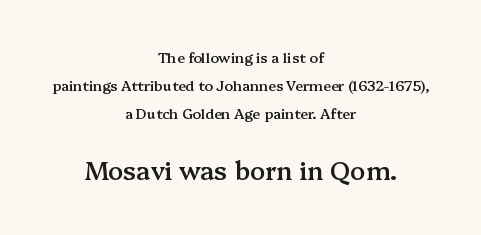
{"italic": "no", "bold": "semi", "underline": "no", "align": "center", "line_spacing": "loose", "line_spacing_ratio": 2.01, "letter_spacing": "normal", "letter_spacing_em": 0.0, "larger_block": "second", "size_ratio": 1.79, "glyph_px": 25}
